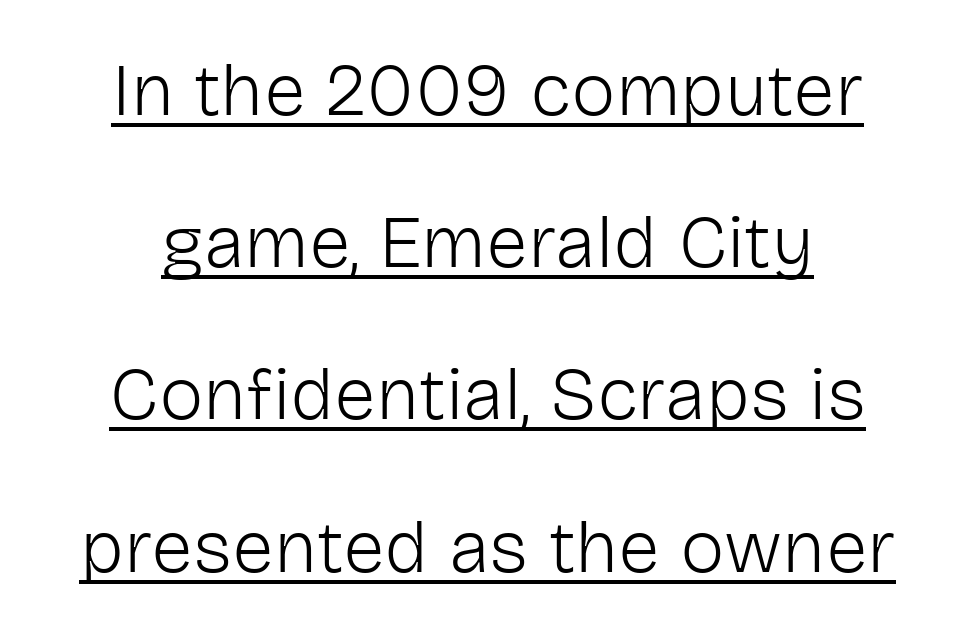
No italicization has been applied; the sample stays upright. The cut favours lightness, reaching ordinary text weight at its darkest. Horizontal alignment here is central, giving a formal, balanced look. Underline: present. What's the leading like? Stretched, with rows far apart.
